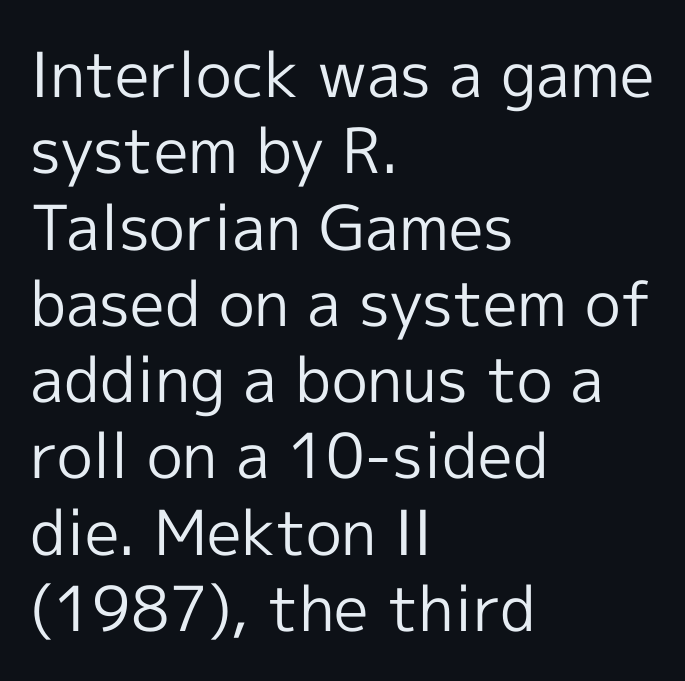
Q: Is the text bold? A: No.
Q: Is the text italic (slanted)? A: No, it is upright.
Q: Is the typeface a serif or a sans-serif typeface? A: Sans-serif.
Q: Is the text underlined? A: No.
Q: How is the paragraph aligned? A: Left-aligned.
Q: Is the spacing between letters normal or unusually wide? A: Normal.
Q: Width (condensed, normal, or wide)? A: Normal.
Q: x-height? A: Medium.
Q: Monospaced? A: No.
